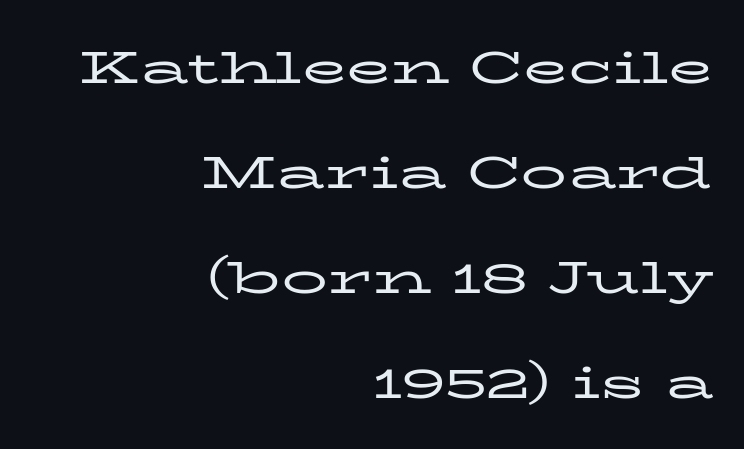
Q: Is the text bold? A: No.
Q: Is the text italic (slanted)? A: No, it is upright.
Q: Is the typeface a serif or a sans-serif typeface? A: Serif.
Q: Is the text underlined? A: No.
Q: How is the paragraph aligned? A: Right-aligned.
Q: Is the spacing between letters normal or unusually wide? A: Normal.
Q: Is the spacing between lines tight, normal or loose? A: Loose.
Q: Width (condensed, normal, or wide)? A: Wide.
Q: Stroke contrast? A: Low.
Q: x-height? A: Medium.
Q: Monospaced? A: No.
